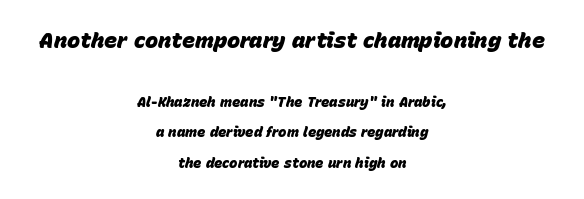
{"italic": "yes", "lean": "right", "slant_degrees": 15, "bold": "yes", "underline": "no", "align": "center", "line_spacing": "loose", "line_spacing_ratio": 2.18, "letter_spacing": "normal", "letter_spacing_em": 0.0, "larger_block": "first", "size_ratio": 1.57, "glyph_px": 22}
